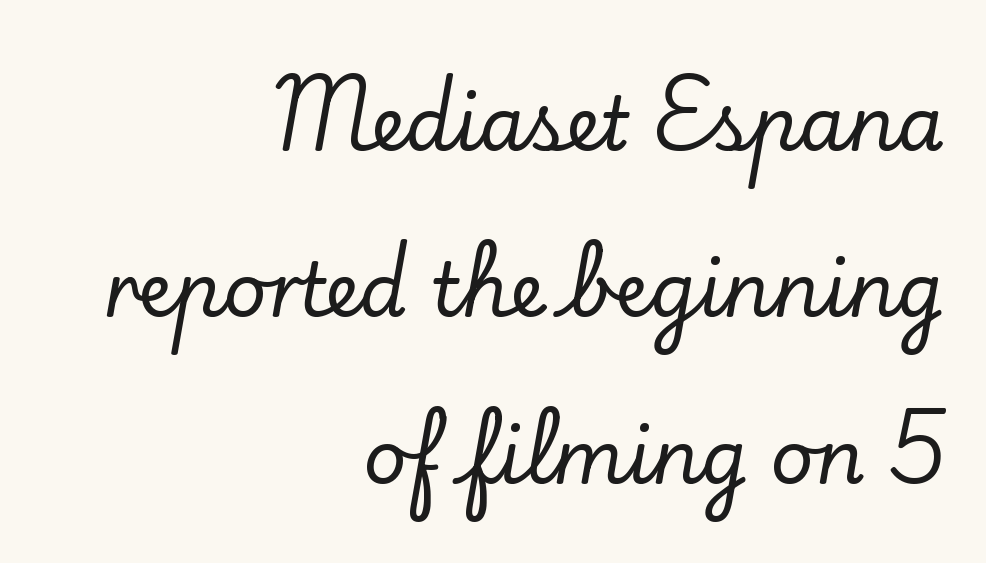
Q: Is the text italic (slanted)? A: Yes.
Q: Is the typeface a serif or a sans-serif typeface? A: Serif.
Q: Is the text underlined? A: No.
Q: How is the paragraph aligned? A: Right-aligned.
Q: Is the spacing between letters normal or unusually wide? A: Normal.
Q: Is the spacing between lines tight, normal or loose? A: Loose.
Q: Width (condensed, normal, or wide)? A: Normal.
Q: Stroke contrast? A: Low.
Q: x-height? A: Small.
Q: Monospaced? A: No.
